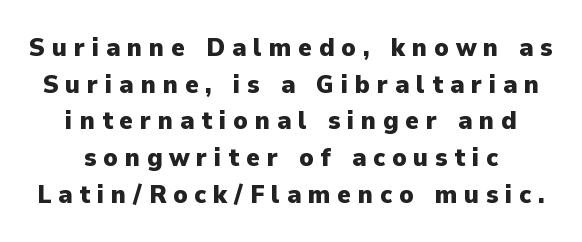
{"italic": "no", "bold": "yes", "underline": "no", "line_spacing": "normal", "line_spacing_ratio": 1.41, "letter_spacing": "wide", "letter_spacing_em": 0.26, "glyph_px": 26}
